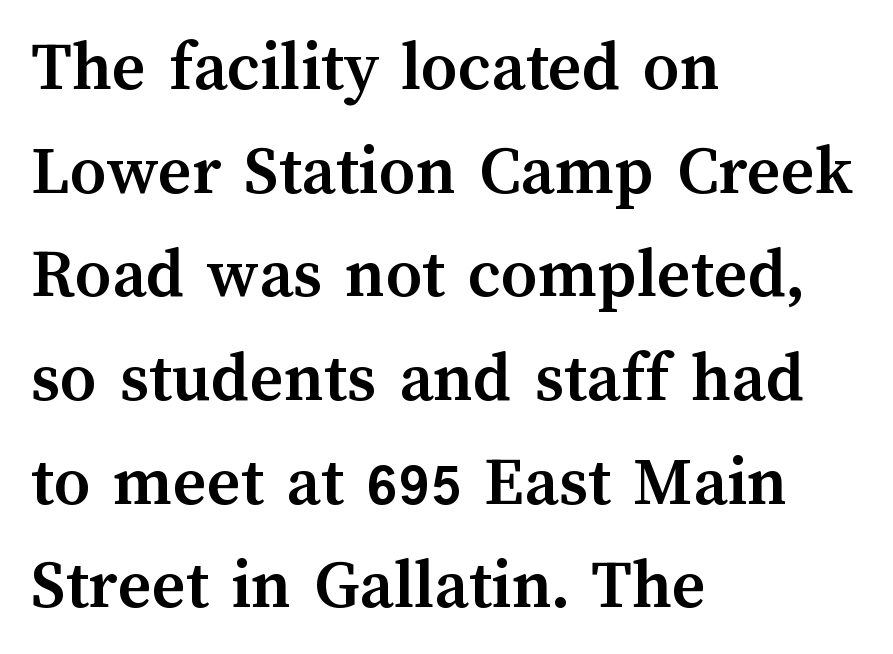
The rendering anchors every line to the left-hand side. The letters stand upright; this is a roman face. Compared with an ordinary text face, these strokes are far heavier — a full bold. Nobody drew a line under any word here. These lines are rendered in a variable-pitch font.
